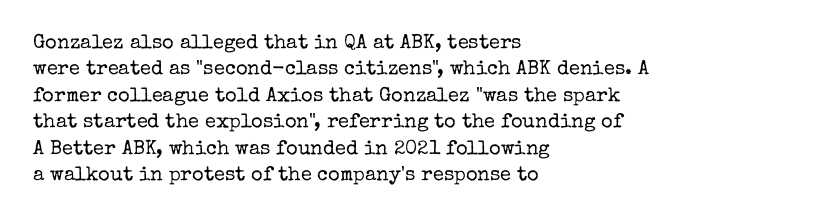
Characters remain perfectly vertical along every line. Rows of type keep a routine distance in the vertical direction. The face looks like a standard text weight, possibly lighter. Letter spacing: default. Each row of text sits above clean, open space.
